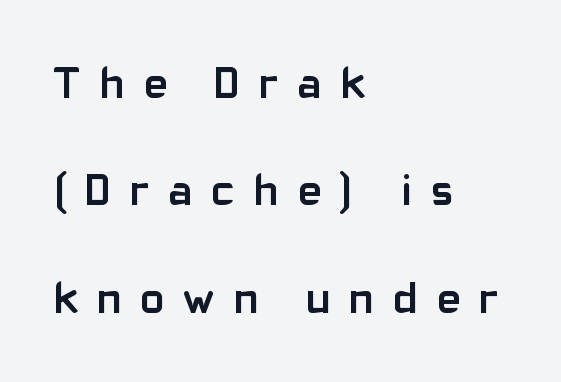
A typesetter would label this face a sans. Spacing verdict: proportional, widths tailored to each character. The string is rendered with underlining switched off. A roman cut, with each character standing at attention. The space between consecutive lines is lavish. The compositor pushed each line to the left boundary.
